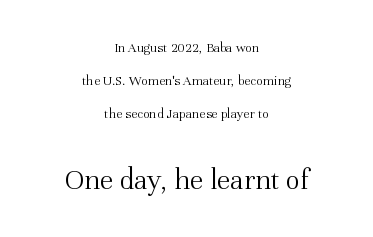
{"serif": "yes", "italic": "no", "bold": "no", "weight": "light", "width": "normal", "stroke_contrast": "medium", "x_height": "medium", "monospaced": "no", "underline": "no", "align": "center", "line_spacing": "loose", "line_spacing_ratio": 2.35, "letter_spacing": "normal", "letter_spacing_em": 0.0, "larger_block": "second", "size_ratio": 2.14, "glyph_px": 30}
